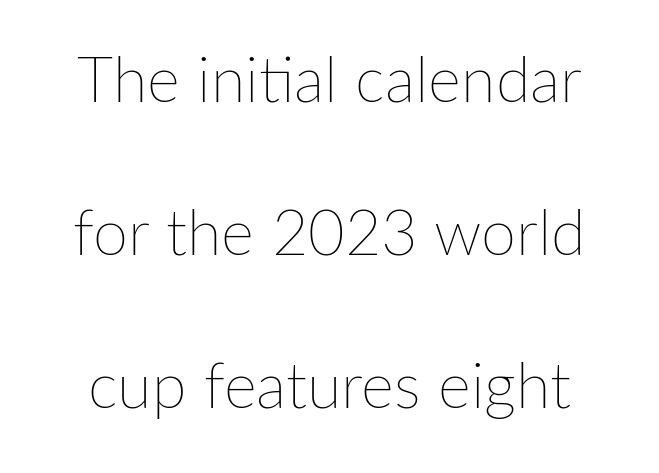
This rendering features lettering with no underline. Letters have the restrained weight of plain body copy at most. Line spacing here is loose. The line texture is even and compact thanks to regular tracking. This is the regular roman posture of the typeface.
